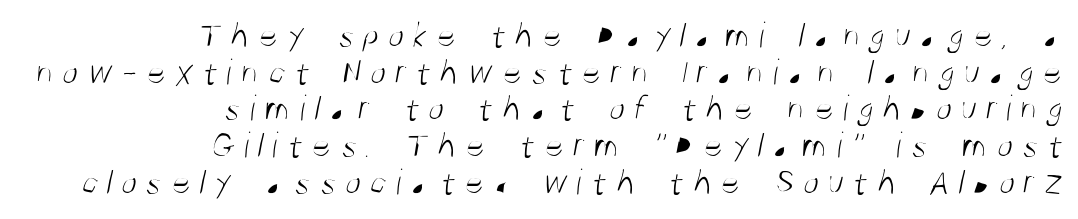
{"serif": "no", "bold": "no", "weight": "light", "width": "condensed", "stroke_contrast": "medium", "x_height": "large", "monospaced": "no", "underline": "no", "align": "right", "line_spacing": "tight", "line_spacing_ratio": 0.99, "letter_spacing": "wide", "letter_spacing_em": 0.23, "glyph_px": 37}
